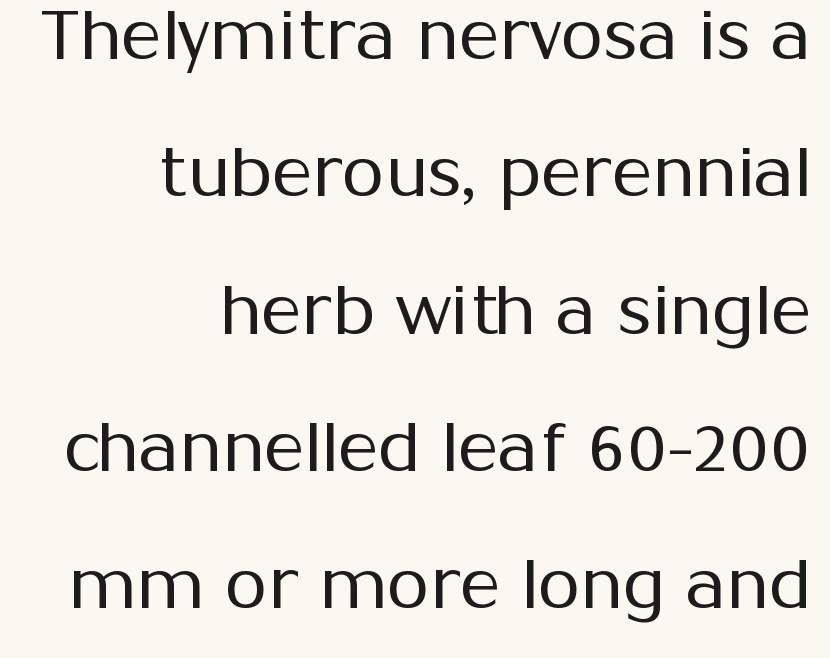
Q: Is the text bold? A: No.
Q: Is the text italic (slanted)? A: No, it is upright.
Q: Is the typeface a serif or a sans-serif typeface? A: Sans-serif.
Q: Is the text underlined? A: No.
Q: How is the paragraph aligned? A: Right-aligned.
Q: Is the spacing between letters normal or unusually wide? A: Normal.
Q: Is the spacing between lines tight, normal or loose? A: Loose.
Q: Width (condensed, normal, or wide)? A: Normal.
Q: Stroke contrast? A: Medium.
Q: x-height? A: Medium.
Q: Monospaced? A: No.
